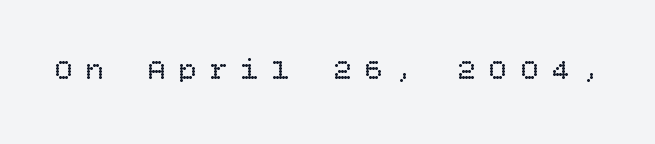
Q: Is the text bold? A: No.
Q: Is the text italic (slanted)? A: No, it is upright.
Q: Is the text underlined? A: No.
Q: Is the spacing between letters normal or unusually wide? A: Unusually wide.
Q: Width (condensed, normal, or wide)? A: Normal.
Q: Stroke contrast? A: Low.
Q: x-height? A: Large.
